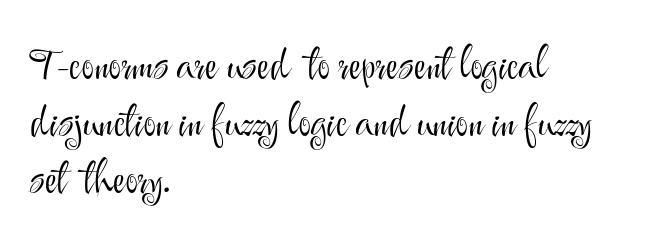
Q: Is the text bold? A: No.
Q: Is the typeface a serif or a sans-serif typeface? A: Sans-serif.
Q: Is the text underlined? A: No.
Q: How is the paragraph aligned? A: Left-aligned.
Q: Is the spacing between letters normal or unusually wide? A: Normal.
Q: Is the spacing between lines tight, normal or loose? A: Normal.
Q: Width (condensed, normal, or wide)? A: Normal.
Q: Stroke contrast? A: Medium.
Q: x-height? A: Small.
Q: Monospaced? A: No.
